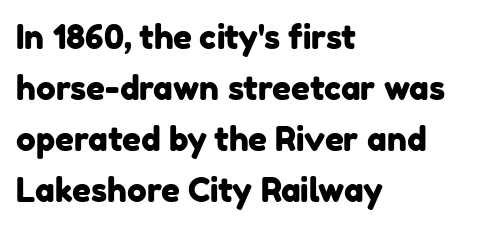
{"serif": "no", "width": "normal", "stroke_contrast": "low", "x_height": "medium", "monospaced": "no", "underline": "no", "align": "left", "line_spacing": "normal", "line_spacing_ratio": 1.55, "letter_spacing": "normal", "letter_spacing_em": 0.0, "glyph_px": 33}
